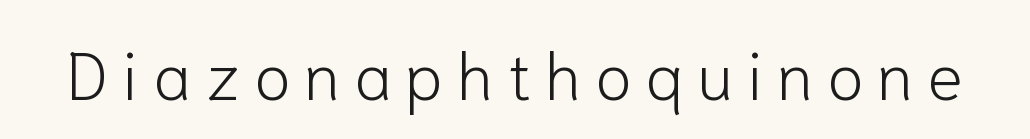
{"serif": "no", "italic": "no", "bold": "no", "weight": "light", "width": "normal", "stroke_contrast": "low", "x_height": "medium", "monospaced": "no", "underline": "no", "letter_spacing": "wide", "letter_spacing_em": 0.21, "glyph_px": 67}
